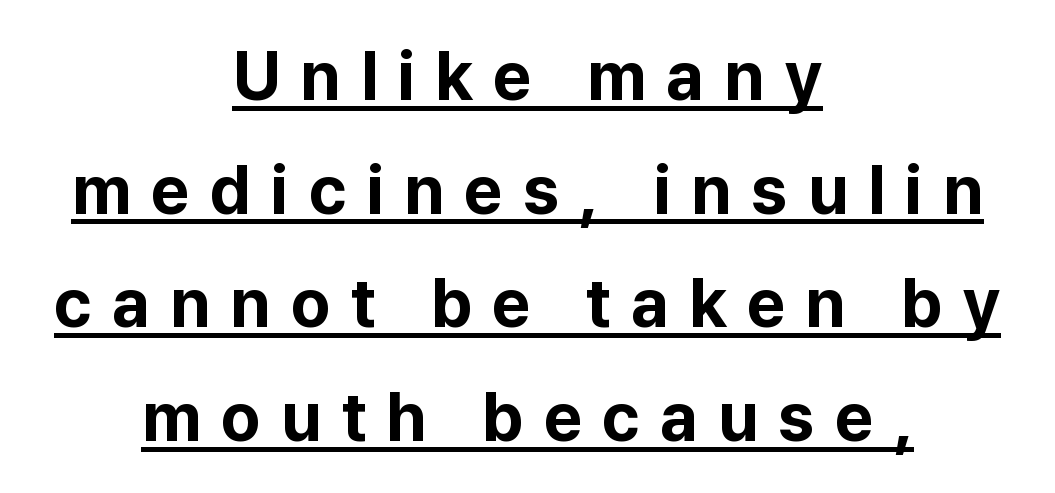
The passage shown is typeset with a sans-serif family. Character widths vary here, with narrow letters taking less room than wide ones. In terms of leading, this rendering sits right in the middle. These lines have a slow, spaced-out rhythm from letter to letter.
